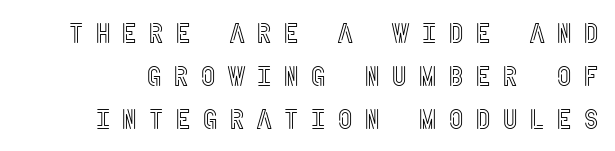
Q: Is the text italic (slanted)? A: No, it is upright.
Q: Is the text underlined? A: No.
Q: Is the spacing between letters normal or unusually wide? A: Unusually wide.
Q: Is the spacing between lines tight, normal or loose? A: Normal.
Q: Width (condensed, normal, or wide)? A: Condensed.
Q: x-height? A: Large.
